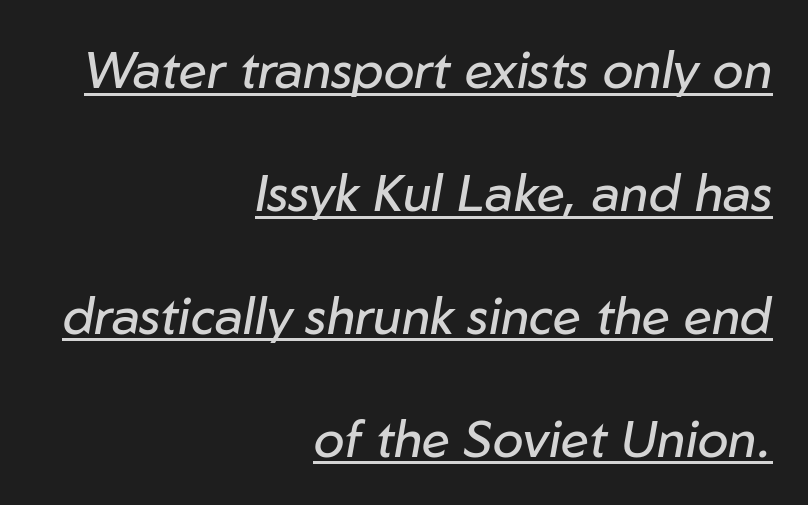
The image shows 51 px regular-weight type, italic (leaning right); set right-aligned, loose line spacing (2.41x), normal letter spacing, underlined; low stroke contrast and a medium x-height.
